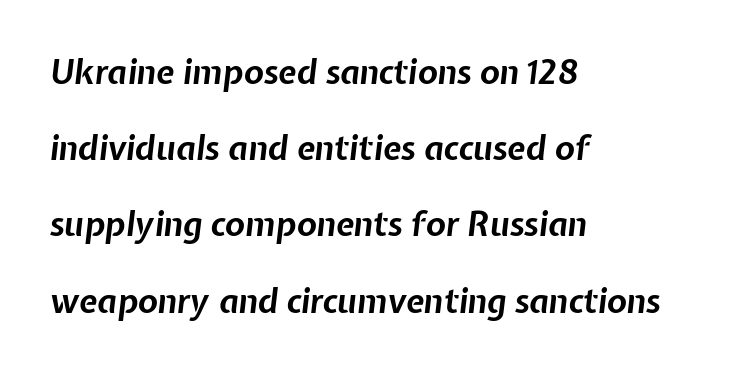
{"italic": "yes", "lean": "right", "slant_degrees": 7, "bold": "yes", "weight": "bold", "width": "normal", "stroke_contrast": "low", "x_height": "medium", "monospaced": "no", "underline": "no", "align": "left", "line_spacing": "loose", "line_spacing_ratio": 2.31, "letter_spacing": "normal", "letter_spacing_em": 0.0, "glyph_px": 33}
